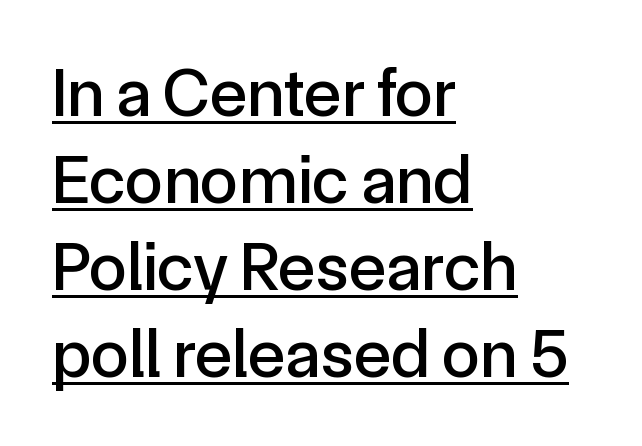
Q: Is the text italic (slanted)? A: No, it is upright.
Q: Is the typeface a serif or a sans-serif typeface? A: Sans-serif.
Q: Is the text underlined? A: Yes.
Q: How is the paragraph aligned? A: Left-aligned.
Q: Is the spacing between letters normal or unusually wide? A: Normal.
Q: Is the spacing between lines tight, normal or loose? A: Normal.
Q: Width (condensed, normal, or wide)? A: Normal.
Q: x-height? A: Medium.
Q: Monospaced? A: No.
